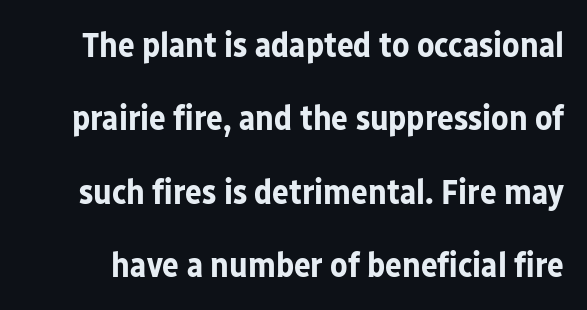
The image shows 35 px bold sans-serif type, upright; set loose line spacing (2.1x), normal letter spacing, not underlined; low stroke contrast and a medium x-height.
